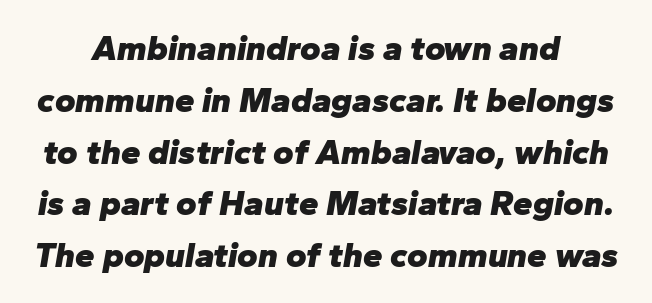
{"italic": "yes", "lean": "right", "slant_degrees": 10, "bold": "yes", "weight": "heavy", "width": "normal", "stroke_contrast": "low", "x_height": "medium", "monospaced": "no", "underline": "no", "line_spacing": "normal", "line_spacing_ratio": 1.48, "letter_spacing": "normal", "letter_spacing_em": 0.0, "glyph_px": 35}
